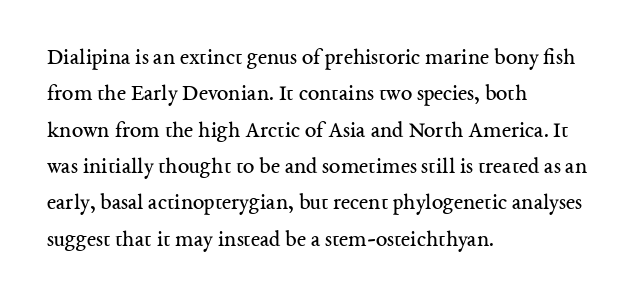
{"italic": "no", "bold": "no", "underline": "no", "align": "left", "line_spacing": "normal", "line_spacing_ratio": 1.58, "letter_spacing": "normal", "letter_spacing_em": 0.0, "glyph_px": 23}
